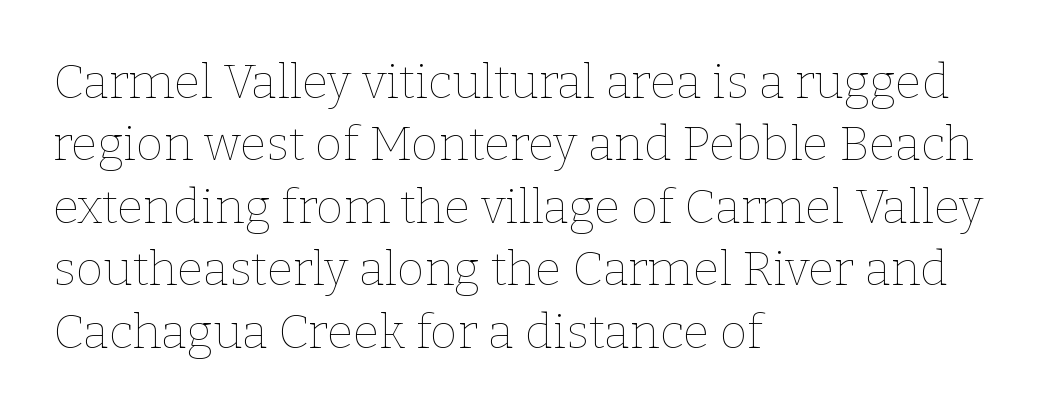
{"italic": "no", "bold": "no", "weight": "thin", "width": "normal", "stroke_contrast": "low", "x_height": "medium", "monospaced": "no", "underline": "no", "align": "left", "line_spacing": "normal", "line_spacing_ratio": 1.3, "letter_spacing": "normal", "letter_spacing_em": 0.0, "glyph_px": 48}
